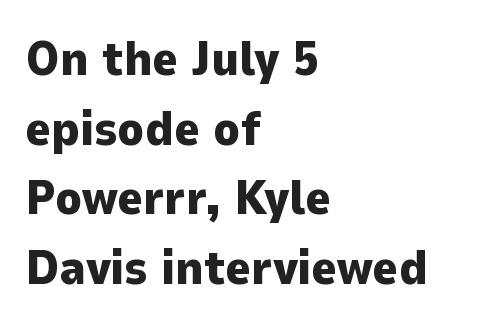
Italic: no, the glyphs are upright roman. Casual observation: everything's shoved over to the left. The rendering uses natural spacing where letterforms have individual widths. You can tell from the bare stems that sans-serif type was used. These lines keep a tight, regular rhythm from letter to letter.
